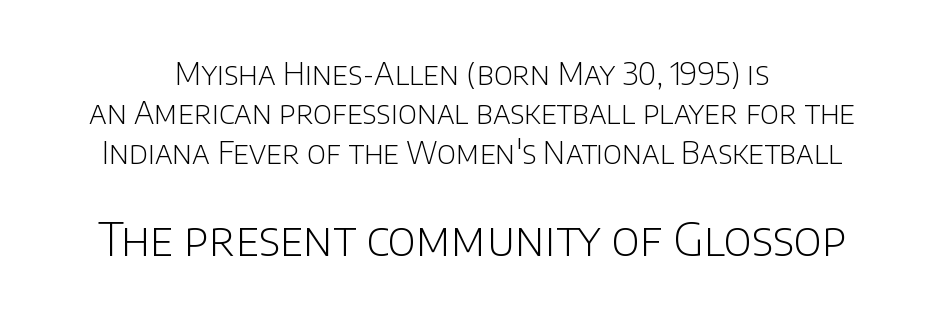
Block two is the big one; block one sits smaller above it. The font is comparable to plain body text, perhaps lighter. Serif or sans? Sans — the stroke terminals are bare. Normally led — the rows are evenly, conventionally spaced. These lines are rendered in a variable-pitch font.
